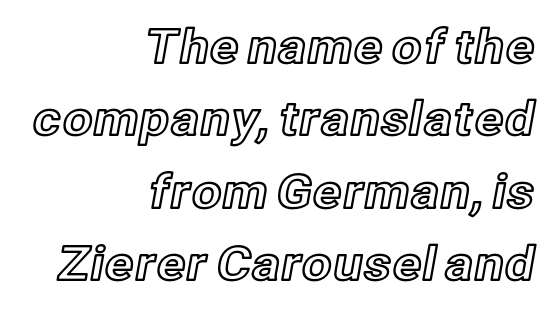
Q: Is the text italic (slanted)? A: Yes.
Q: Is the text underlined? A: No.
Q: How is the paragraph aligned? A: Right-aligned.
Q: Is the spacing between letters normal or unusually wide? A: Normal.
Q: Is the spacing between lines tight, normal or loose? A: Normal.
Q: Width (condensed, normal, or wide)? A: Normal.
Q: x-height? A: Medium.
Q: Monospaced? A: No.
